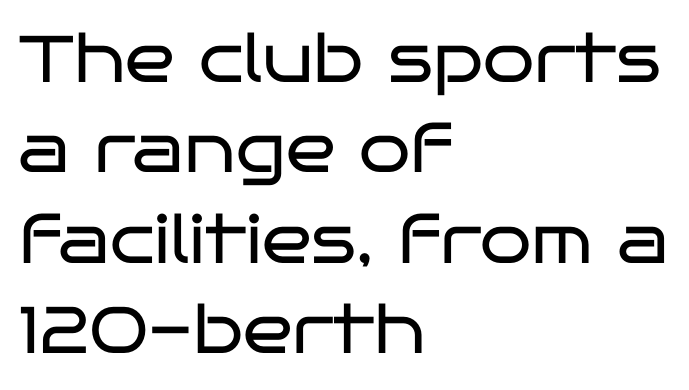
Q: Is the text bold? A: No.
Q: Is the text italic (slanted)? A: No, it is upright.
Q: Is the typeface a serif or a sans-serif typeface? A: Sans-serif.
Q: Is the text underlined? A: No.
Q: How is the paragraph aligned? A: Left-aligned.
Q: Is the spacing between letters normal or unusually wide? A: Normal.
Q: Is the spacing between lines tight, normal or loose? A: Normal.
Q: Width (condensed, normal, or wide)? A: Wide.
Q: Stroke contrast? A: Low.
Q: x-height? A: Large.
Q: Monospaced? A: No.
